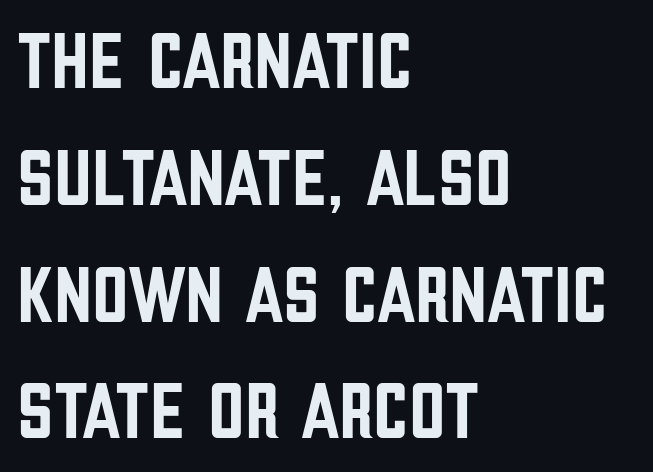
{"serif": "no", "italic": "no", "width": "condensed", "stroke_contrast": "low", "x_height": "large", "monospaced": "no", "underline": "no", "align": "left", "line_spacing": "normal", "line_spacing_ratio": 1.46, "letter_spacing": "normal", "letter_spacing_em": 0.0, "glyph_px": 80}
